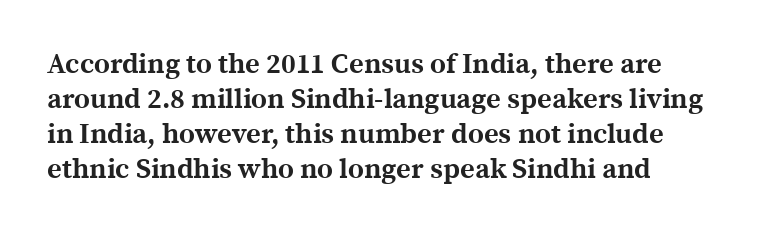
Q: Is the text bold? A: Yes.
Q: Is the text italic (slanted)? A: No, it is upright.
Q: Is the typeface a serif or a sans-serif typeface? A: Serif.
Q: Is the text underlined? A: No.
Q: Is the spacing between letters normal or unusually wide? A: Normal.
Q: Is the spacing between lines tight, normal or loose? A: Normal.
Q: Width (condensed, normal, or wide)? A: Normal.
Q: x-height? A: Medium.
Q: Monospaced? A: No.
